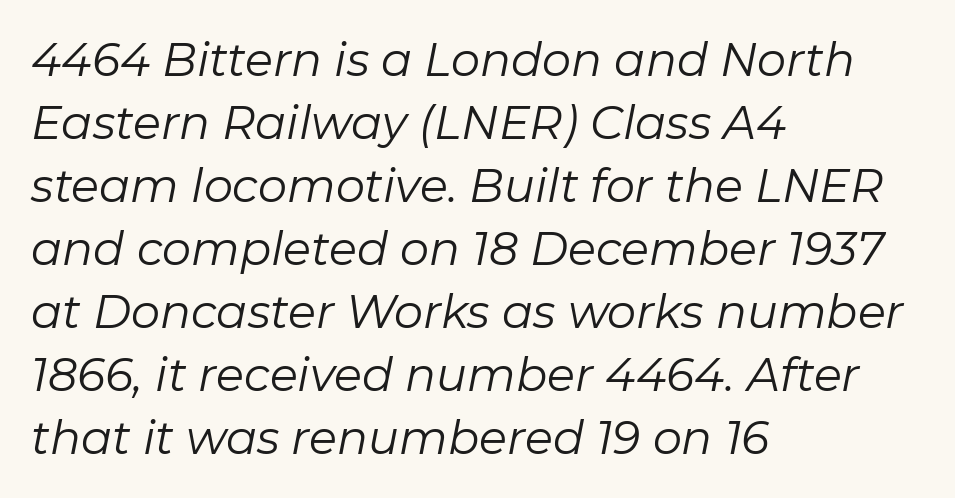
The image shows 46 px regular-weight type, italic (leaning right); set left-aligned, normal line spacing (1.37x), normal letter spacing, not underlined; low stroke contrast and a medium x-height.
